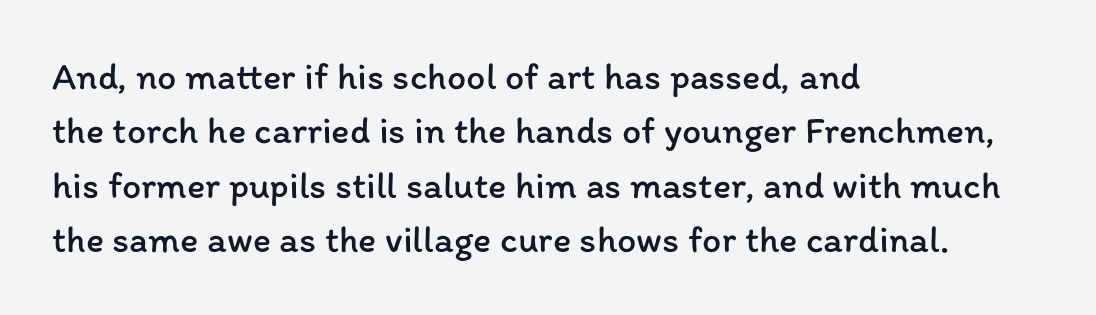
Q: Is the text bold? A: No.
Q: Is the text italic (slanted)? A: No, it is upright.
Q: Is the text underlined? A: No.
Q: How is the paragraph aligned? A: Left-aligned.
Q: Is the spacing between letters normal or unusually wide? A: Normal.
Q: Is the spacing between lines tight, normal or loose? A: Normal.
Q: Width (condensed, normal, or wide)? A: Normal.
Q: Stroke contrast? A: Low.
Q: x-height? A: Medium.
Q: Monospaced? A: No.
